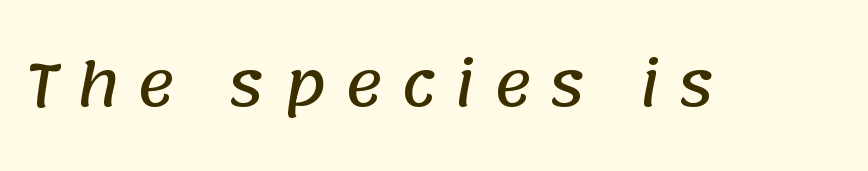
Q: Is the typeface a serif or a sans-serif typeface? A: Sans-serif.
Q: Is the text underlined? A: No.
Q: Is the spacing between letters normal or unusually wide? A: Unusually wide.
Q: Width (condensed, normal, or wide)? A: Normal.
Q: Stroke contrast? A: Low.
Q: x-height? A: Large.
Q: Monospaced? A: No.
